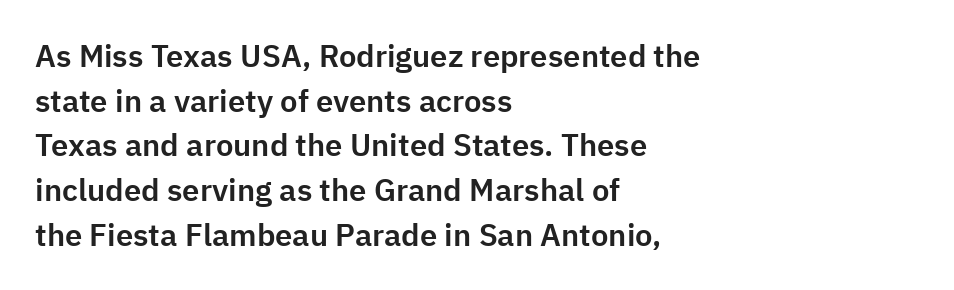
Q: Is the text italic (slanted)? A: No, it is upright.
Q: Is the typeface a serif or a sans-serif typeface? A: Sans-serif.
Q: Is the text underlined? A: No.
Q: How is the paragraph aligned? A: Left-aligned.
Q: Is the spacing between letters normal or unusually wide? A: Normal.
Q: Is the spacing between lines tight, normal or loose? A: Normal.
Q: Width (condensed, normal, or wide)? A: Normal.
Q: Stroke contrast? A: Low.
Q: x-height? A: Medium.
Q: Monospaced? A: No.
